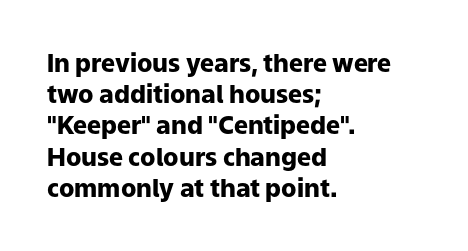
Caption: standard tracking, unaltered. Weight: bold. Line beginnings align vertically; line endings do not. The type sits square on the baseline with zero lean.
